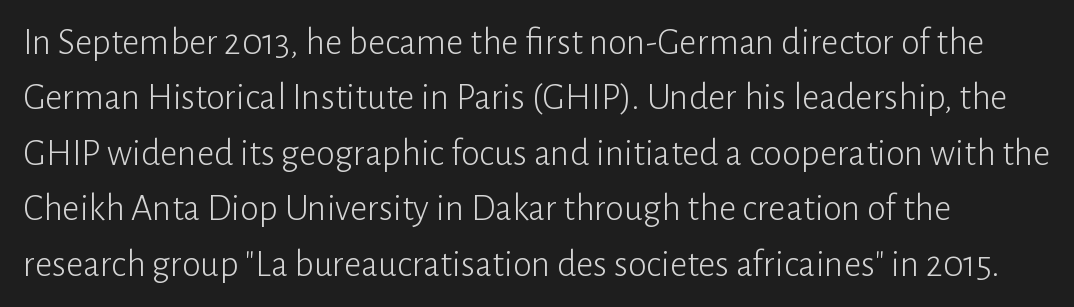
Q: Is the text bold? A: No.
Q: Is the text italic (slanted)? A: No, it is upright.
Q: Is the typeface a serif or a sans-serif typeface? A: Sans-serif.
Q: Is the text underlined? A: No.
Q: Is the spacing between letters normal or unusually wide? A: Normal.
Q: Is the spacing between lines tight, normal or loose? A: Normal.
Q: Width (condensed, normal, or wide)? A: Normal.
Q: Stroke contrast? A: Low.
Q: x-height? A: Medium.
Q: Monospaced? A: No.
